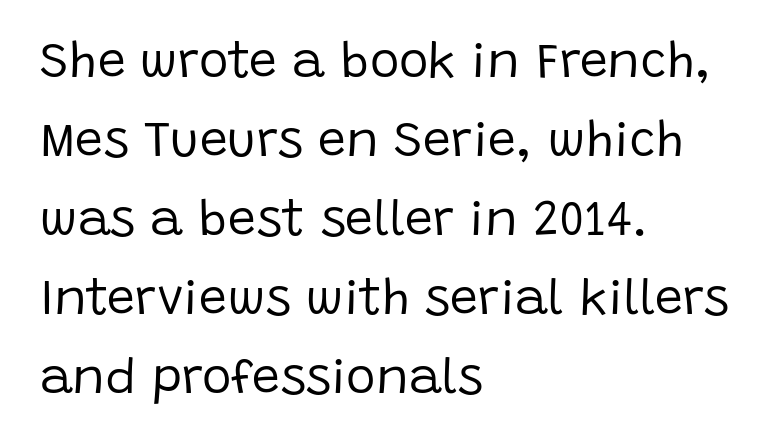
A bare baseline throughout the passage. Spacing verdict: proportional, widths tailored to each character. The lettering stays uniformly vertical, giving the passage a roman look. The passage shown is not bold in any degree. Is the block centered? No — it sits flush against the left margin.
